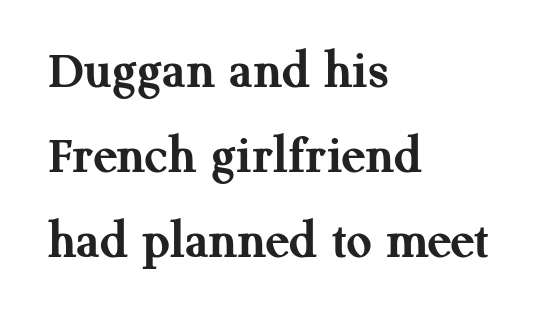
{"serif": "yes", "italic": "no", "bold": "yes", "weight": "semibold", "width": "normal", "stroke_contrast": "medium", "x_height": "medium", "monospaced": "no", "underline": "no", "align": "left", "line_spacing": "normal", "line_spacing_ratio": 1.55, "letter_spacing": "normal", "letter_spacing_em": 0.0, "glyph_px": 55}
